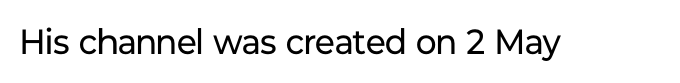
The image shows 35 px regular-weight sans-serif type, upright; set normal letter spacing, not underlined; low stroke contrast and a medium x-height.
